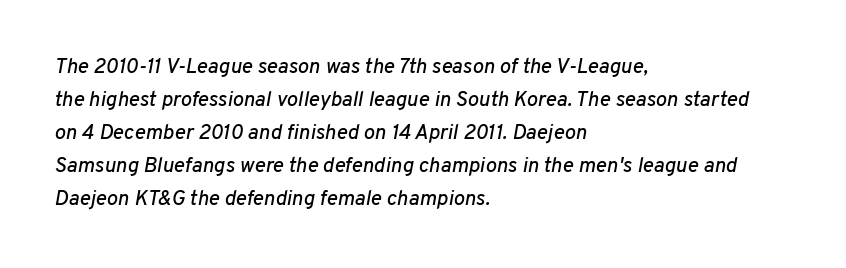
The image shows 21 px text type, italic (leaning right); set left-aligned, normal line spacing (1.57x), normal letter spacing, not underlined.
